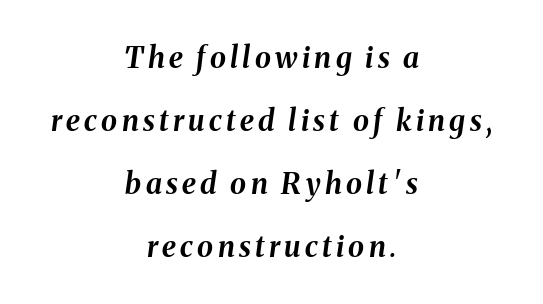
Notice how the passage keeps no hard edge, just a central spine. The face used here has the dense, thick strokes of a bold. Looks like regular typesetting: each glyph gets only the width it needs. The glyphs look as if they've been sheared to an angle. The passage shown is not underscored anywhere.
